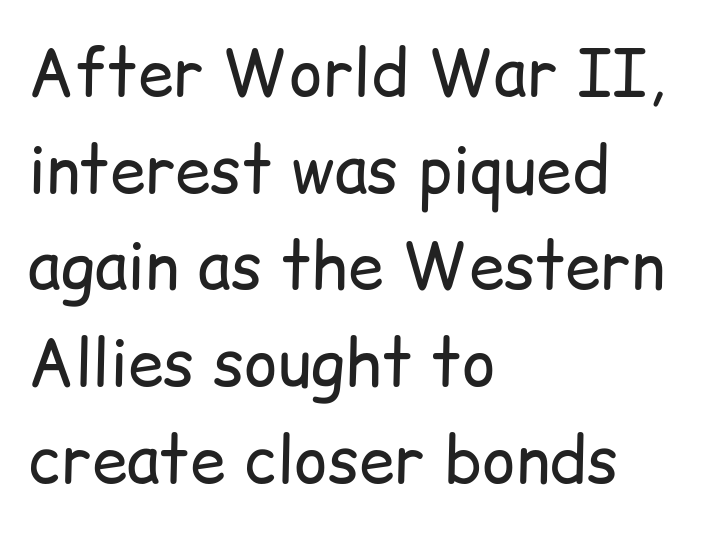
Q: Is the text bold? A: No.
Q: Is the text italic (slanted)? A: No, it is upright.
Q: Is the typeface a serif or a sans-serif typeface? A: Sans-serif.
Q: Is the text underlined? A: No.
Q: How is the paragraph aligned? A: Left-aligned.
Q: Is the spacing between letters normal or unusually wide? A: Normal.
Q: Is the spacing between lines tight, normal or loose? A: Normal.
Q: Width (condensed, normal, or wide)? A: Normal.
Q: Stroke contrast? A: Low.
Q: x-height? A: Medium.
Q: Monospaced? A: No.
